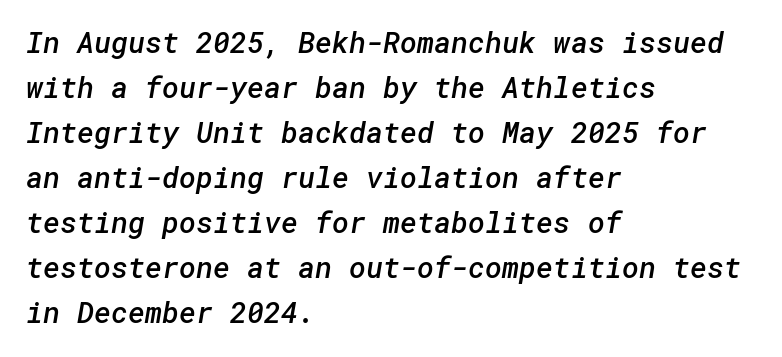
{"serif": "no", "bold": "semi", "weight": "semibold", "width": "normal", "stroke_contrast": "low", "x_height": "medium", "underline": "no", "align": "left", "line_spacing": "normal", "line_spacing_ratio": 1.55, "letter_spacing": "normal", "letter_spacing_em": 0.0, "glyph_px": 29}
